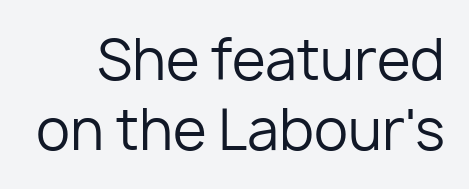
{"serif": "no", "italic": "no", "bold": "no", "weight": "regular", "width": "normal", "stroke_contrast": "low", "x_height": "medium", "monospaced": "no", "underline": "no", "line_spacing": "normal", "line_spacing_ratio": 1.27, "letter_spacing": "normal", "letter_spacing_em": 0.0, "glyph_px": 55}
